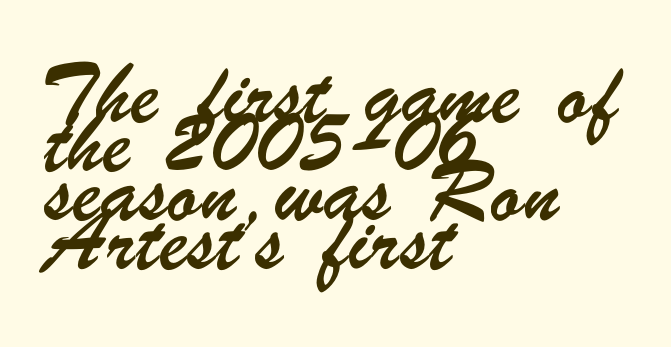
The zone under the glyphs is completely vacant. There is no visible air inserted between adjacent glyphs. Are there feet on the stems? There aren't — it's a sans. The rendering uses natural spacing where letterforms have individual widths. Visually the block forms a straight wall on the left and a jagged coastline on the right. Leading: standard.
